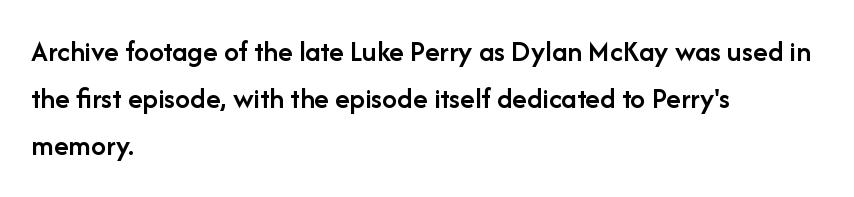
Q: Is the text bold? A: Semi-bold.
Q: Is the text italic (slanted)? A: No, it is upright.
Q: Is the typeface a serif or a sans-serif typeface? A: Sans-serif.
Q: Is the text underlined? A: No.
Q: How is the paragraph aligned? A: Left-aligned.
Q: Is the spacing between letters normal or unusually wide? A: Normal.
Q: Is the spacing between lines tight, normal or loose? A: Normal.
Q: Width (condensed, normal, or wide)? A: Normal.
Q: Stroke contrast? A: Low.
Q: x-height? A: Medium.
Q: Monospaced? A: No.
